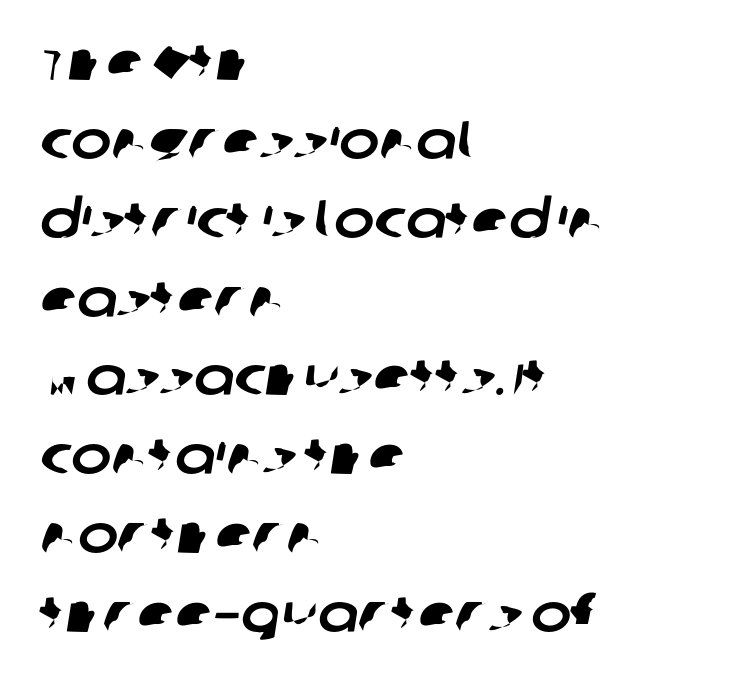
One glance says typical: line gaps are just what's usual. Spacing verdict: proportional, widths tailored to each character. Default kerning and tracking; the words read as compact shapes. The passage is arranged the way most books set body copy — flush left.
